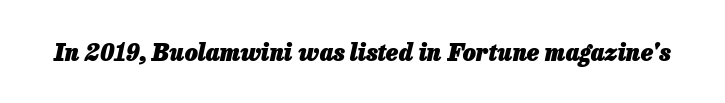
The image shows 23 px bold type, italic (leaning right); set normal letter spacing, not underlined.
